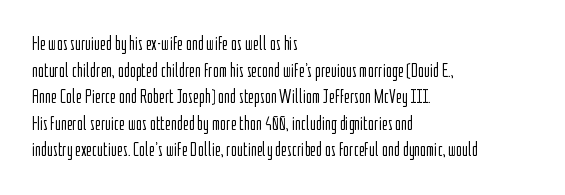
{"italic": "no", "bold": "no", "underline": "no", "align": "left", "line_spacing": "normal", "line_spacing_ratio": 1.33, "letter_spacing": "normal", "letter_spacing_em": 0.0, "glyph_px": 20}
